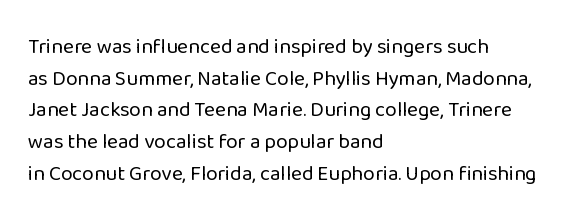
The image shows 21 px text type, upright; set left-aligned, normal line spacing (1.51x), normal letter spacing, not underlined.
